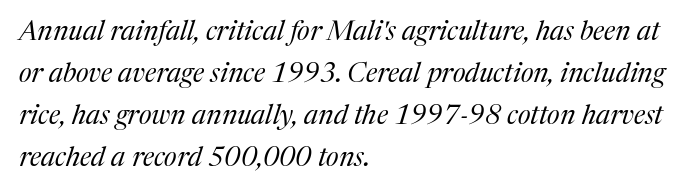
{"italic": "yes", "lean": "right", "slant_degrees": 17, "bold": "no", "underline": "no", "align": "left", "line_spacing": "normal", "line_spacing_ratio": 1.56, "letter_spacing": "normal", "letter_spacing_em": 0.0, "glyph_px": 27}
